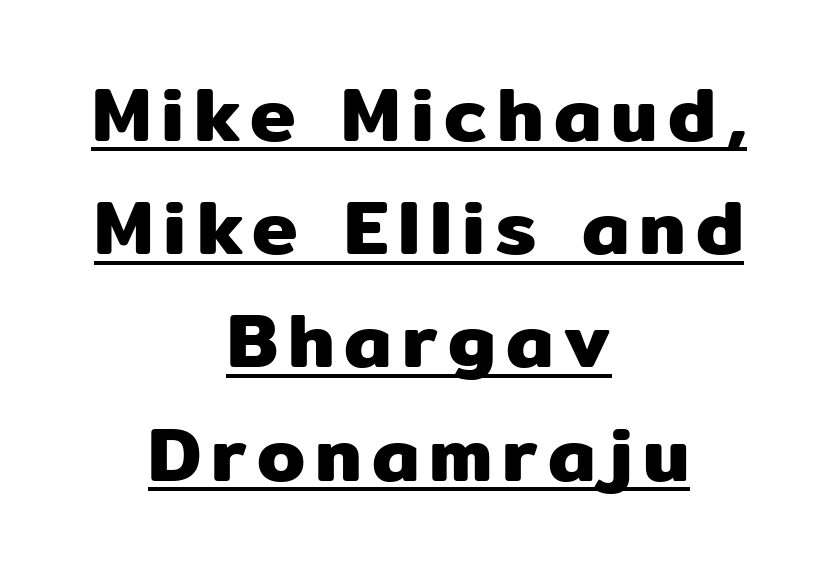
{"serif": "no", "italic": "no", "width": "normal", "stroke_contrast": "low", "x_height": "medium", "monospaced": "no", "underline": "yes", "align": "center", "line_spacing": "normal", "line_spacing_ratio": 1.47, "glyph_px": 77}
